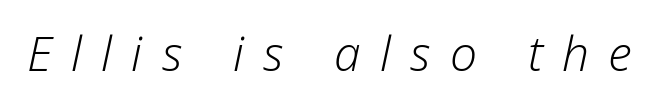
{"italic": "yes", "lean": "right", "slant_degrees": 12, "bold": "no", "weight": "light", "width": "normal", "stroke_contrast": "low", "x_height": "medium", "monospaced": "no", "underline": "no", "letter_spacing": "wide", "letter_spacing_em": 0.4, "glyph_px": 48}
